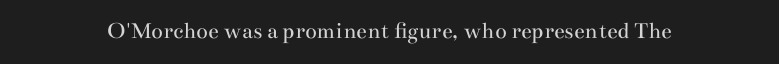
Q: Is the text bold? A: No.
Q: Is the text italic (slanted)? A: No, it is upright.
Q: Is the text underlined? A: No.
Q: Is the spacing between letters normal or unusually wide? A: Normal.
